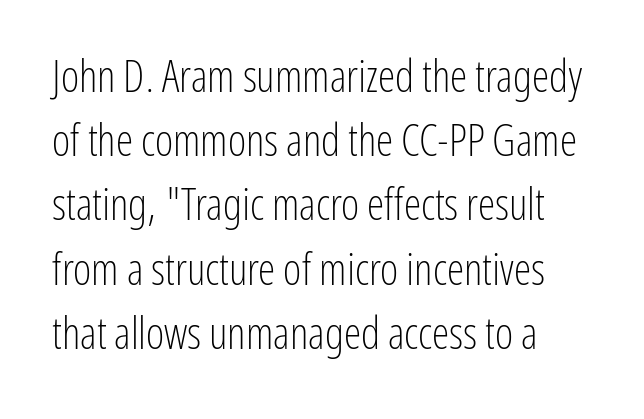
The image shows 44 px light, condensed sans-serif type, upright; set left-aligned, normal line spacing (1.46x), normal letter spacing, not underlined; low stroke contrast and a medium x-height.
